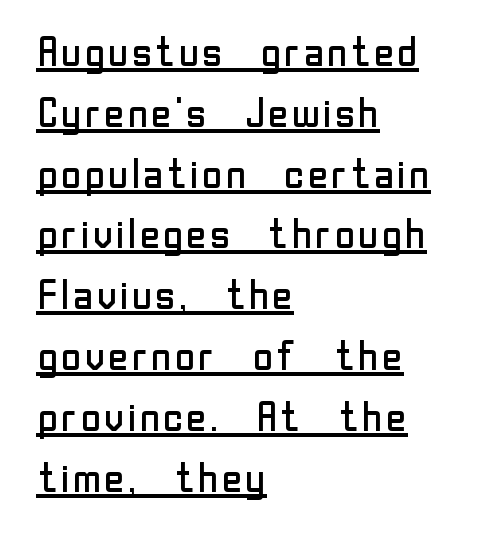
The letters stand upright; this is a roman face. The rendering uses natural spacing where letterforms have individual widths. The line texture is even and compact thanks to regular tracking. Examine the stroke ends and you'll find no serifs. Line spacing here is normal. The specimen includes a rule beneath the text block's lines.
